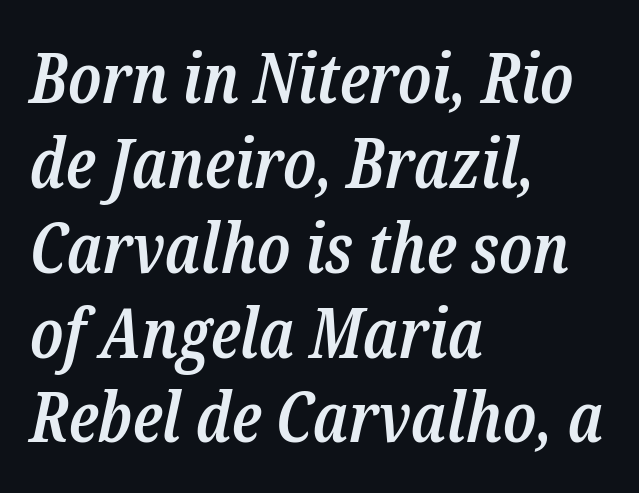
Is this a sans? No — the strokes have serifs. Character widths vary here, with narrow letters taking less room than wide ones. Horizontal alignment here is leftward, the default for most running prose. Is the letter spacing exaggerated? No — it looks like the ordinary default. The typesetting leans somewhat heavy: a semibold. Looking at the ascenders, they clearly lean.
